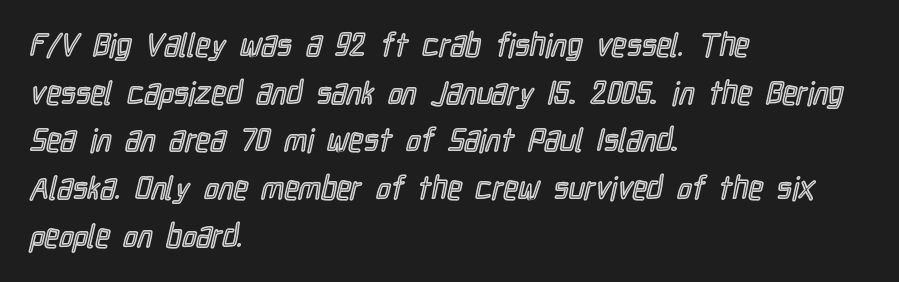
Q: Is the text italic (slanted)? A: Yes.
Q: Is the text underlined? A: No.
Q: How is the paragraph aligned? A: Left-aligned.
Q: Is the spacing between letters normal or unusually wide? A: Normal.
Q: Is the spacing between lines tight, normal or loose? A: Normal.
Q: Width (condensed, normal, or wide)? A: Condensed.
Q: x-height? A: Medium.
Q: Monospaced? A: No.
